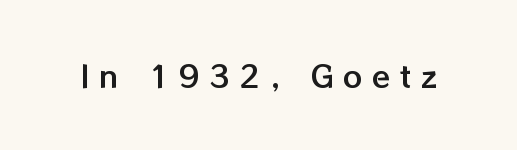
Note the varied advance widths — an 'i' is clearly narrower than an 'm'. The gaps between neighbouring characters are conspicuously large. Italic? Not at all — the glyphs are vertical. No word sits above an underline.
